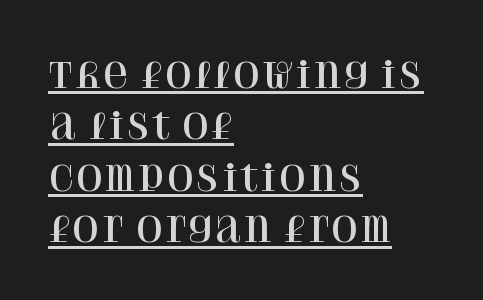
The image shows 35 px serif type, upright; set left-aligned, normal line spacing (1.47x), normal letter spacing, underlined; high stroke contrast and a large x-height.
